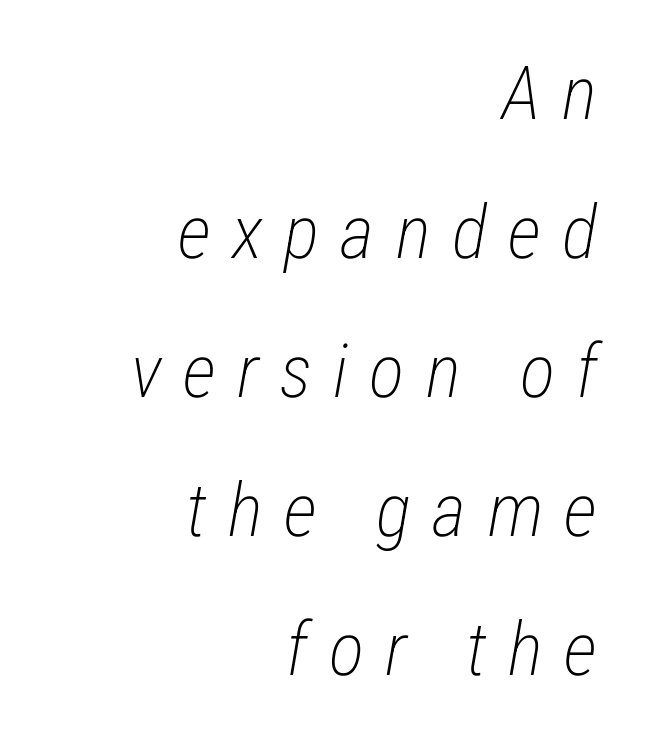
Q: Is the text bold? A: No.
Q: Is the text italic (slanted)? A: Yes, it leans right by about 12 degrees.
Q: Is the text underlined? A: No.
Q: How is the paragraph aligned? A: Right-aligned.
Q: Is the spacing between letters normal or unusually wide? A: Unusually wide.
Q: Width (condensed, normal, or wide)? A: Condensed.
Q: Stroke contrast? A: Low.
Q: x-height? A: Medium.
Q: Monospaced? A: No.
